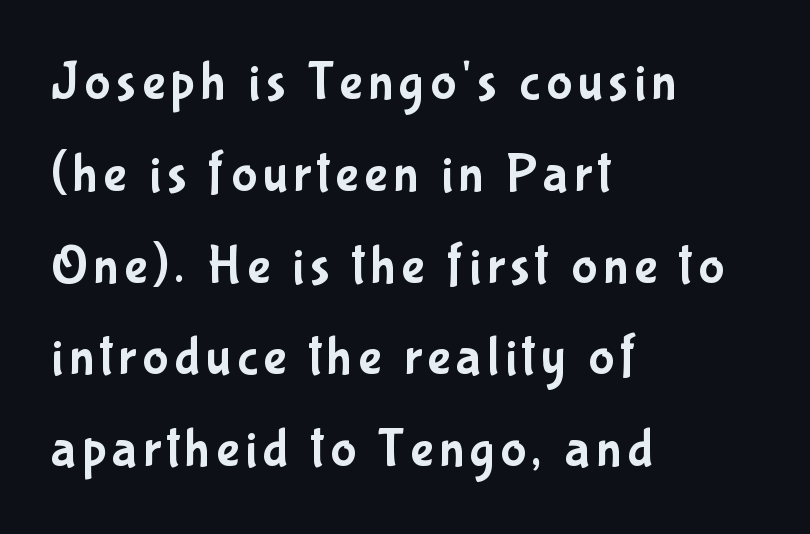
{"serif": "no", "italic": "no", "width": "condensed", "stroke_contrast": "low", "x_height": "medium", "monospaced": "no", "underline": "no", "align": "left", "line_spacing": "normal", "line_spacing_ratio": 1.7, "glyph_px": 54}
